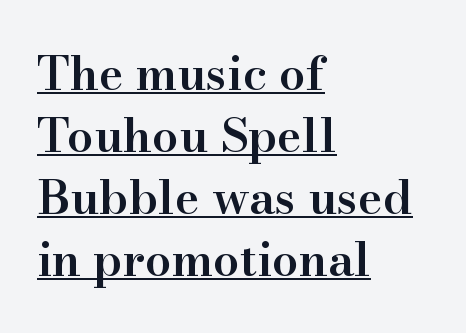
The image shows 47 px semibold serif type, upright; set left-aligned, normal line spacing (1.32x), normal letter spacing, underlined; high stroke contrast and a small x-height.
